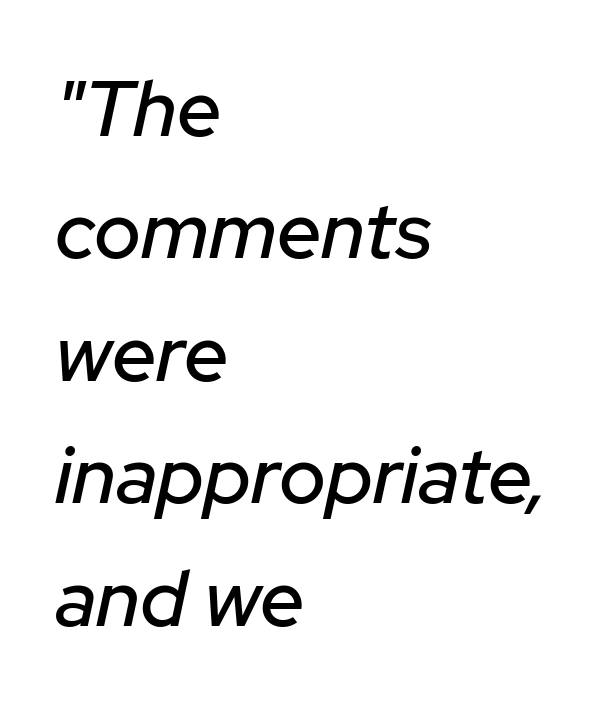
{"italic": "yes", "lean": "right", "slant_degrees": 12, "width": "normal", "stroke_contrast": "low", "x_height": "medium", "monospaced": "no", "underline": "no", "align": "left", "line_spacing": "normal", "line_spacing_ratio": 1.55, "letter_spacing": "normal", "letter_spacing_em": 0.0, "glyph_px": 79}
